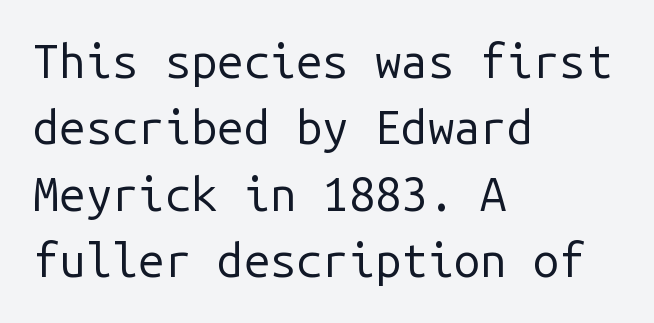
The image shows 47 px regular-weight sans-serif type, upright, monospaced; set left-aligned, normal line spacing (1.41x), normal letter spacing, not underlined; low stroke contrast and a medium x-height.
